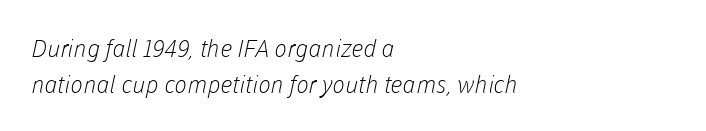
Honestly, the letter spacing is just normal — you wouldn't notice it. Weight: regular or lighter. Casual observation: everything's shoved over to the left. Clear beneath every line of the passage.
